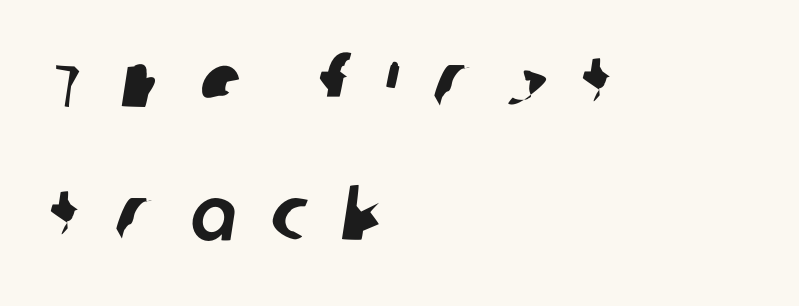
The image shows 76 px sans-serif type; set left-aligned, line spacing 1.75x, unusually wide letter spacing (+0.47 em), not underlined; low stroke contrast and a large x-height.
